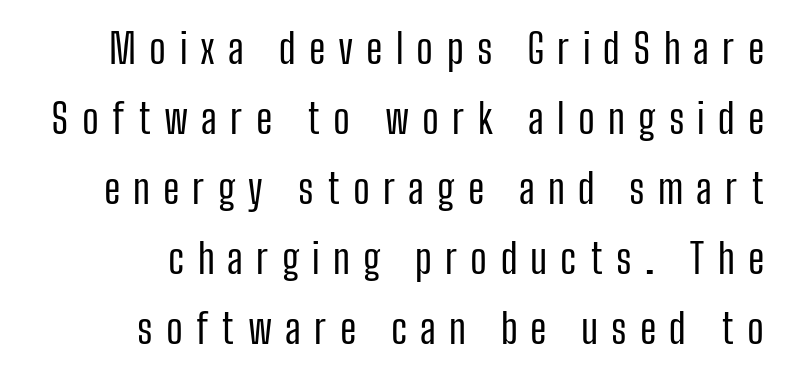
Alignment: flush right. The typography opts for an upright posture over an oblique one. The glyphs are unaccompanied by any horizontal stroke below them. The type family on display is of the sans-serif kind. The characters are drawn with everyday or finer stroke widths.
